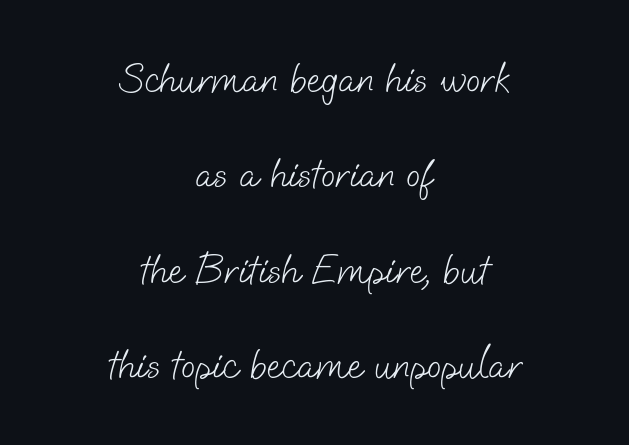
Q: Is the text bold? A: No.
Q: Is the typeface a serif or a sans-serif typeface? A: Sans-serif.
Q: Is the text underlined? A: No.
Q: How is the paragraph aligned? A: Centered.
Q: Is the spacing between letters normal or unusually wide? A: Normal.
Q: Is the spacing between lines tight, normal or loose? A: Loose.
Q: Width (condensed, normal, or wide)? A: Normal.
Q: Stroke contrast? A: Low.
Q: x-height? A: Small.
Q: Monospaced? A: No.
